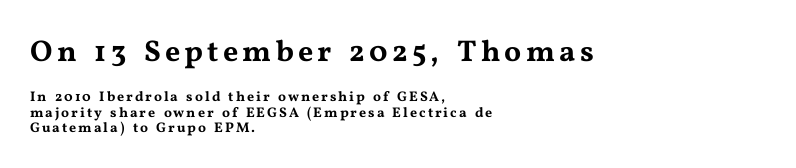
The image shows 30 px wide serif type, upright; set left-aligned, tight line spacing (1.08x), not underlined; the first (top) block is 2.14x larger; medium stroke contrast and a medium x-height.
